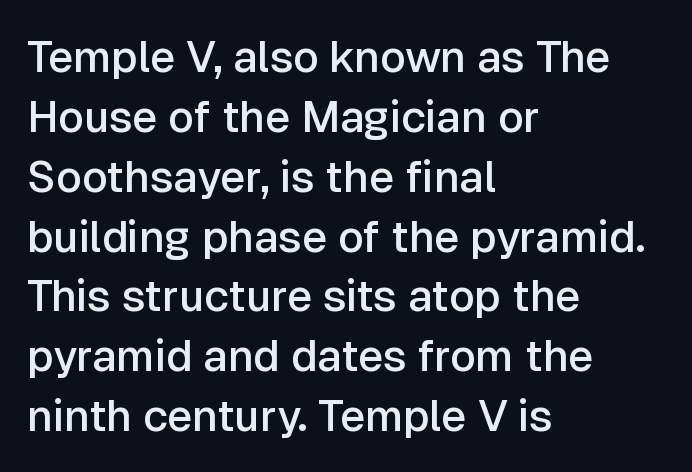
The compositor pushed each line to the left boundary. A clean baseline with only descenders dipping below it. Varying glyph widths throughout — classic text-font behaviour. Slightly chunky letters — semibold, I'd say, not full bold. Tall strokes in this sample are plumb rather than angled. What kind of face is this? One without serifs — a sans.
